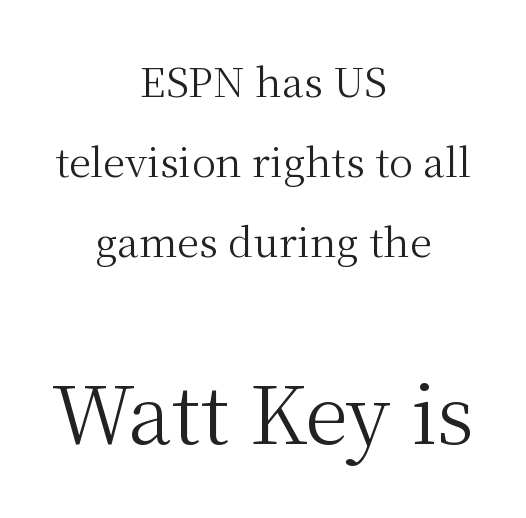
The image shows 79 px regular-weight serif type, upright; set centered, loose line spacing (2.0x), normal letter spacing, not underlined; the second (bottom) block is 1.98x larger; medium stroke contrast and a medium x-height.
